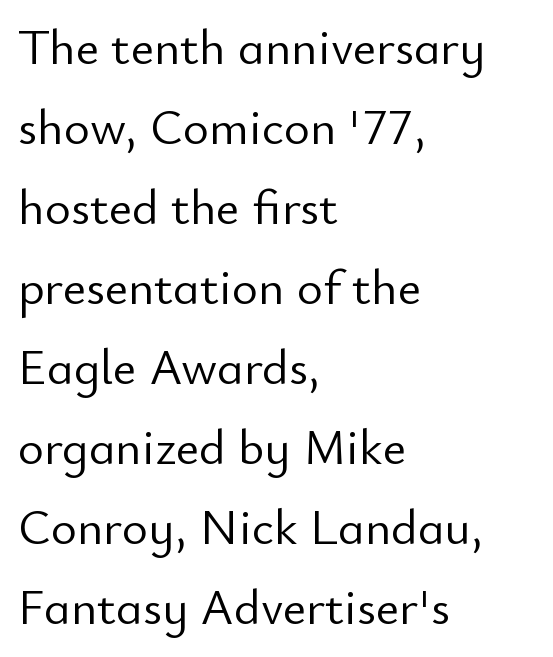
Font category for this specimen: sans-serif. Line spacing here is normal. It's the straight-up-and-down kind of type. The strip under each line holds only bare page. Compared with a centered layout, this one pins lines to the left instead. Do the characters align in a grid? No, the font is proportional.
